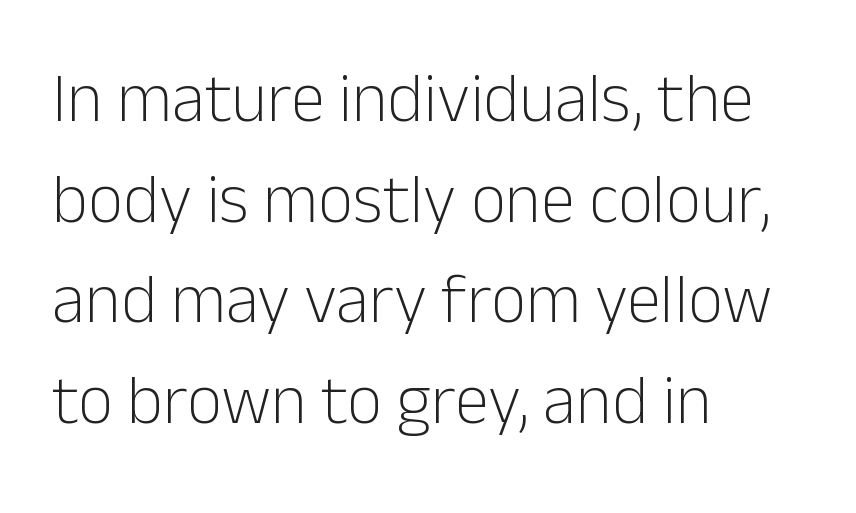
Q: Is the text bold? A: No.
Q: Is the text italic (slanted)? A: No, it is upright.
Q: Is the typeface a serif or a sans-serif typeface? A: Sans-serif.
Q: Is the text underlined? A: No.
Q: How is the paragraph aligned? A: Left-aligned.
Q: Is the spacing between letters normal or unusually wide? A: Normal.
Q: Is the spacing between lines tight, normal or loose? A: Normal.
Q: Width (condensed, normal, or wide)? A: Normal.
Q: Stroke contrast? A: Low.
Q: x-height? A: Medium.
Q: Monospaced? A: No.
